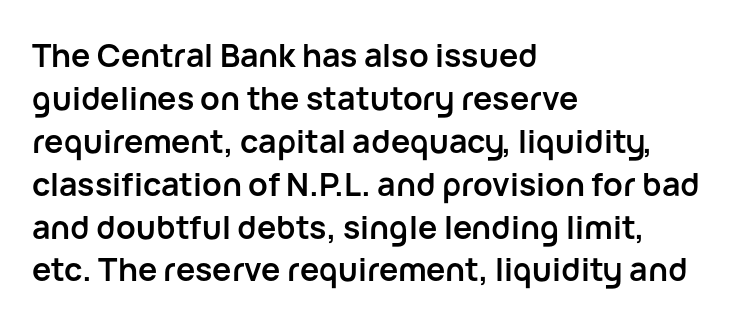
The image shows 32 px semibold sans-serif type, upright; set left-aligned, normal line spacing (1.34x), normal letter spacing, not underlined; low stroke contrast and a medium x-height.
